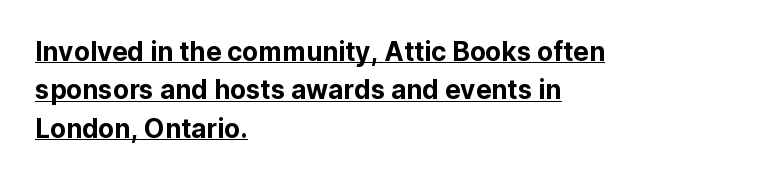
The image shows 26 px text type, upright; set left-aligned, normal line spacing (1.48x), normal letter spacing, underlined.
